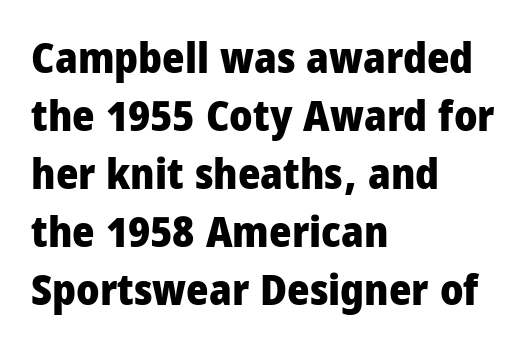
The image shows 43 px heavy, condensed sans-serif type, upright; set left-aligned, normal line spacing (1.35x), normal letter spacing, not underlined; low stroke contrast and a large x-height.
